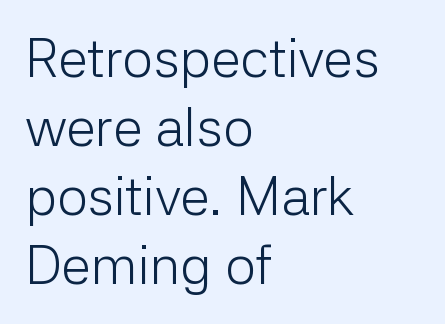
Does the copy run flush right? No — it runs flush left. Short note: letters normally spaced. The type sits square on the baseline with zero lean. This sample has the flowing, uneven cadence of proportional lettering. What's the leading like? Ordinary, nothing unusual. The zone under the glyphs is completely vacant.
